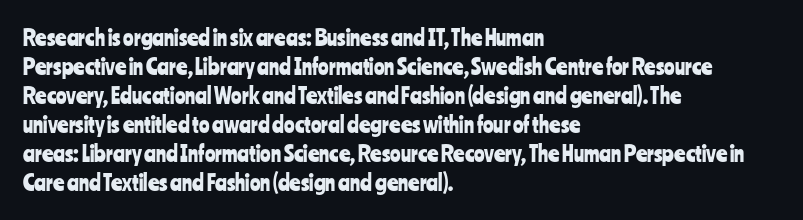
The image shows 22 px text type, upright; set left-aligned, normal line spacing (1.32x), normal letter spacing, not underlined.
